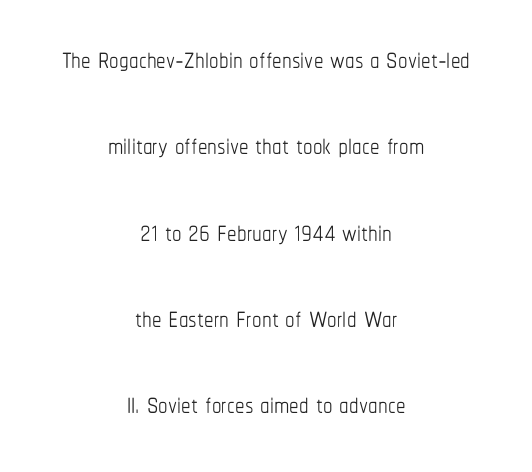
Interline gaps are noticeably wide in this sample. Characters follow at the spacing the type designer built in. Plain, unruled lines of type. It's the straight-up-and-down kind of type. The letters advance in unequal steps, a hallmark of proportional type. Weight class: somewhere from thin through regular.
